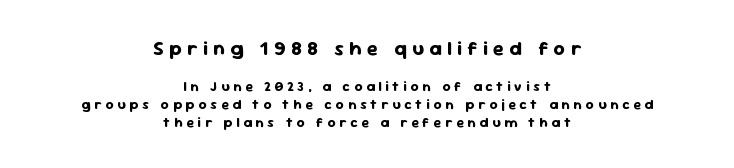
The line-height multiplier appears to be the usual default. Does the bottom block carry the larger type? No, the top block does. Vertical strokes here are truly vertical. Heavy, bold letterforms.
